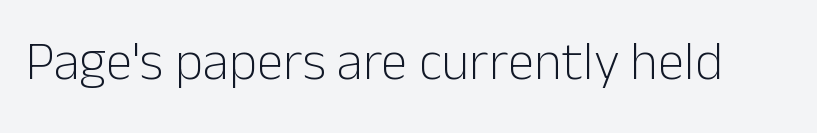
Grotesque or geometric, the face here clearly has no serifs. These lines are rendered in a variable-pitch font. Italic? Not at all — the glyphs are vertical. The cut favours lightness, reaching ordinary text weight at its darkest. In terms of letterspacing, this is plain default setting. Nobody drew a line under any word here.
